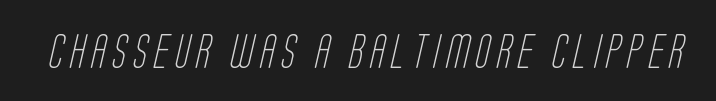
The image shows 34 px light, condensed sans-serif type; set not underlined; low stroke contrast and a large x-height.
